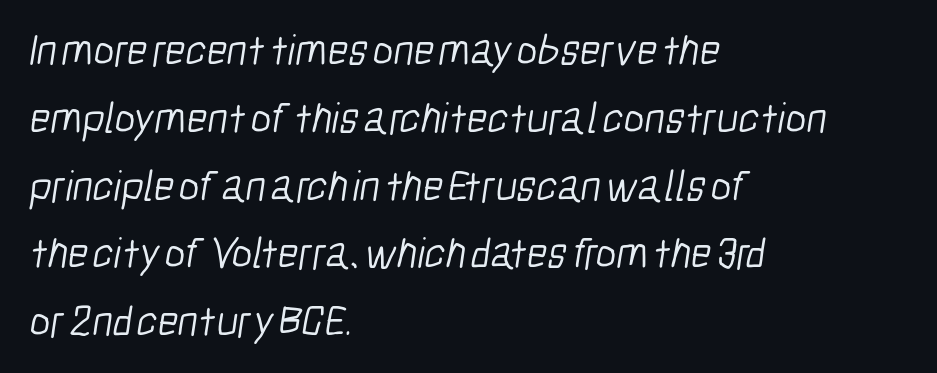
Q: Is the text bold? A: No.
Q: Is the typeface a serif or a sans-serif typeface? A: Sans-serif.
Q: Is the text underlined? A: No.
Q: How is the paragraph aligned? A: Left-aligned.
Q: Is the spacing between letters normal or unusually wide? A: Normal.
Q: Is the spacing between lines tight, normal or loose? A: Normal.
Q: Width (condensed, normal, or wide)? A: Condensed.
Q: Stroke contrast? A: Low.
Q: x-height? A: Medium.
Q: Monospaced? A: No.
